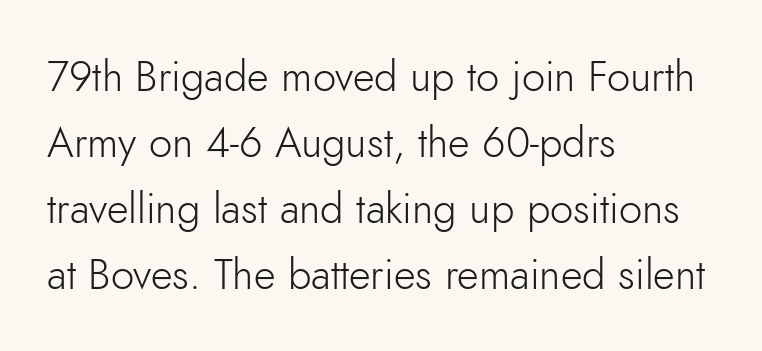
The image shows 42 px light sans-serif type, upright; set left-aligned, normal line spacing (1.57x), normal letter spacing, not underlined; low stroke contrast and a small x-height.
